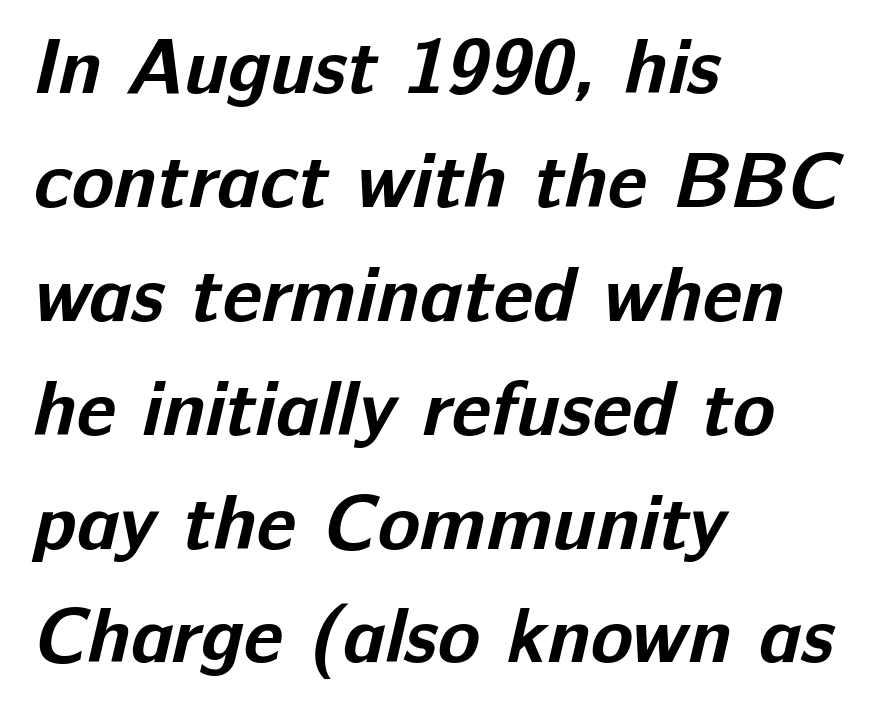
Q: Is the text bold? A: Yes.
Q: Is the typeface a serif or a sans-serif typeface? A: Sans-serif.
Q: Is the text underlined? A: No.
Q: How is the paragraph aligned? A: Left-aligned.
Q: Is the spacing between letters normal or unusually wide? A: Normal.
Q: Is the spacing between lines tight, normal or loose? A: Normal.
Q: Width (condensed, normal, or wide)? A: Normal.
Q: Stroke contrast? A: Low.
Q: x-height? A: Medium.
Q: Monospaced? A: No.
